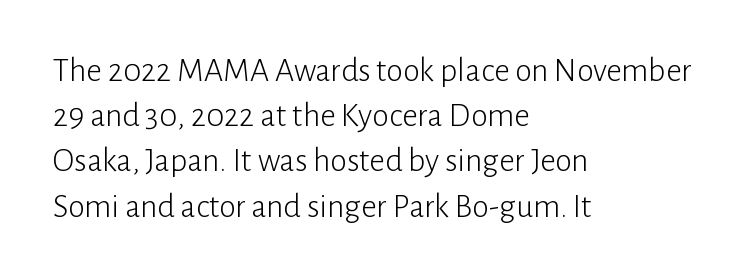
The image shows 34 px light sans-serif type, upright; set left-aligned, normal line spacing (1.33x), normal letter spacing, not underlined; low stroke contrast and a medium x-height.
